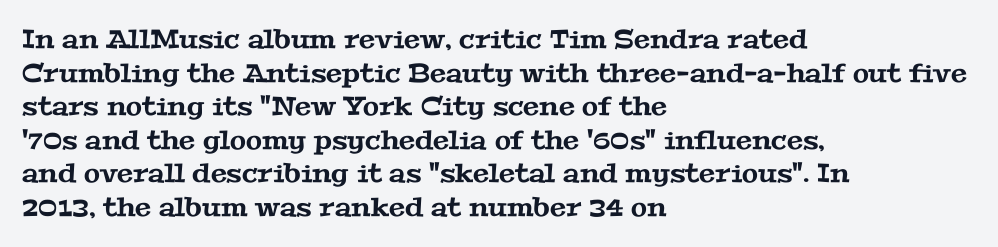
Q: Is the text underlined? A: No.
Q: How is the paragraph aligned? A: Left-aligned.
Q: Is the spacing between letters normal or unusually wide? A: Normal.
Q: Is the spacing between lines tight, normal or loose? A: Normal.
